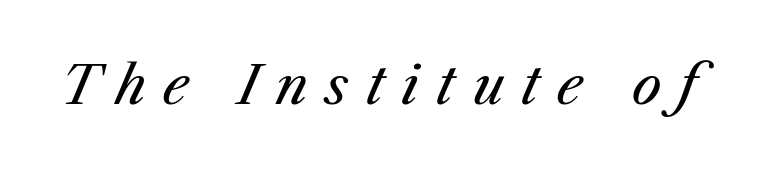
The image shows 53 px regular-weight type, italic (leaning right); set unusually wide letter spacing (+0.33 em), not underlined; medium stroke contrast and a medium x-height.
